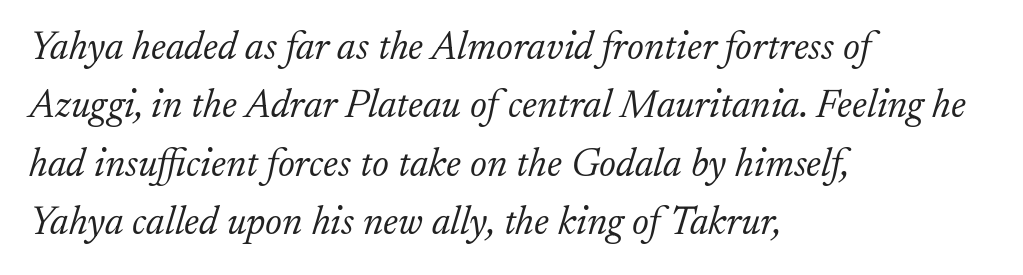
The image shows 40 px light serif type, italic (leaning right); set left-aligned, normal line spacing (1.46x), normal letter spacing, not underlined; low stroke contrast and a small x-height.
